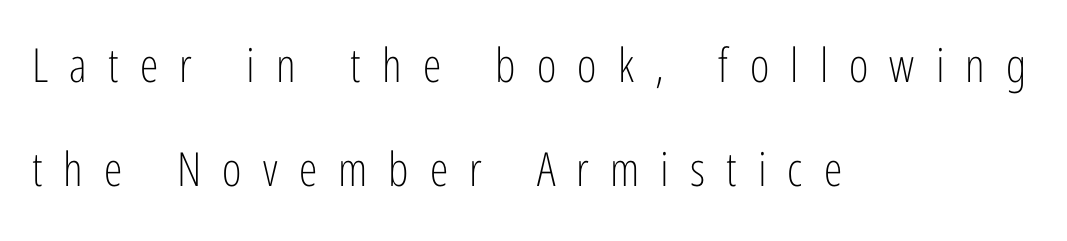
These lines are composed in type without serifs. Does extra space separate the letters? Yes, quite a lot of it. All the whitespace from short lines collects on the right. The glyphs are unaccompanied by any horizontal stroke below them.
